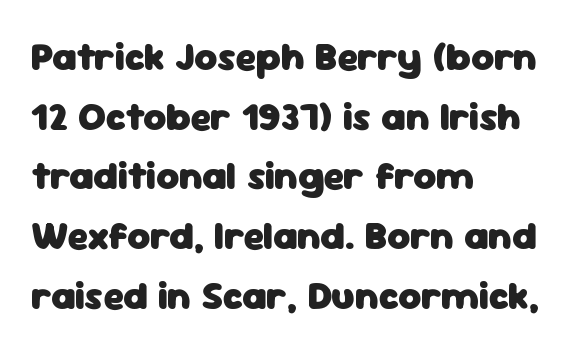
The image shows 39 px heavy sans-serif type, upright; set left-aligned, normal line spacing (1.53x), normal letter spacing, not underlined; low stroke contrast and a medium x-height.
